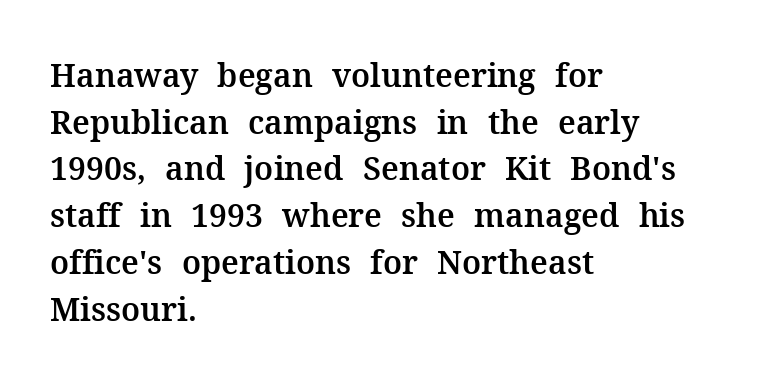
The image shows 32 px serif type, upright; set left-aligned, normal line spacing (1.46x), normal letter spacing, not underlined; medium stroke contrast and a medium x-height.
